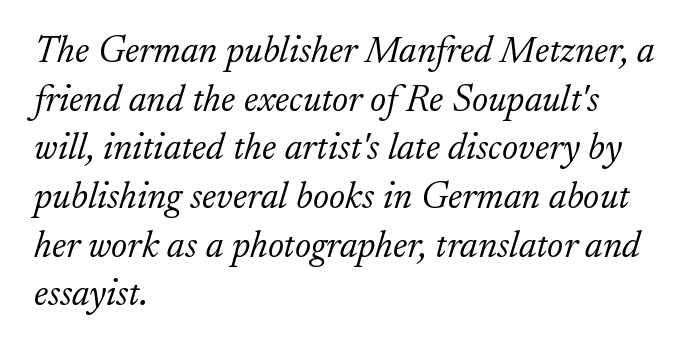
Q: Is the text bold? A: No.
Q: Is the text italic (slanted)? A: Yes, it leans right by about 17 degrees.
Q: Is the typeface a serif or a sans-serif typeface? A: Serif.
Q: Is the text underlined? A: No.
Q: How is the paragraph aligned? A: Left-aligned.
Q: Is the spacing between letters normal or unusually wide? A: Normal.
Q: Is the spacing between lines tight, normal or loose? A: Normal.
Q: Width (condensed, normal, or wide)? A: Normal.
Q: Stroke contrast? A: Low.
Q: x-height? A: Small.
Q: Monospaced? A: No.
